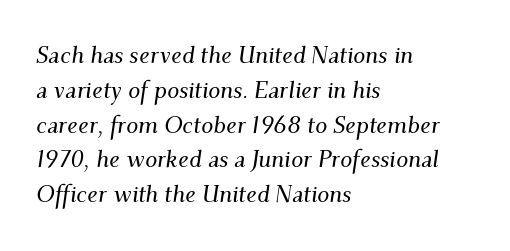
The image shows 24 px text type, italic (leaning right); set left-aligned, normal line spacing (1.45x), normal letter spacing, not underlined.
